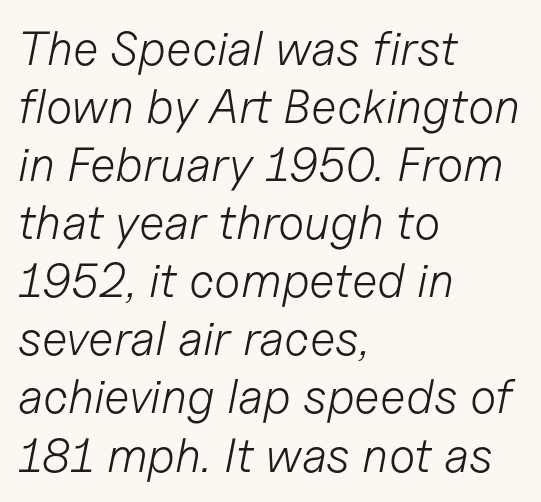
Q: Is the text bold? A: No.
Q: Is the text italic (slanted)? A: Yes, it leans right by about 11 degrees.
Q: Is the text underlined? A: No.
Q: How is the paragraph aligned? A: Left-aligned.
Q: Is the spacing between letters normal or unusually wide? A: Normal.
Q: Width (condensed, normal, or wide)? A: Normal.
Q: Stroke contrast? A: Low.
Q: x-height? A: Medium.
Q: Monospaced? A: No.
